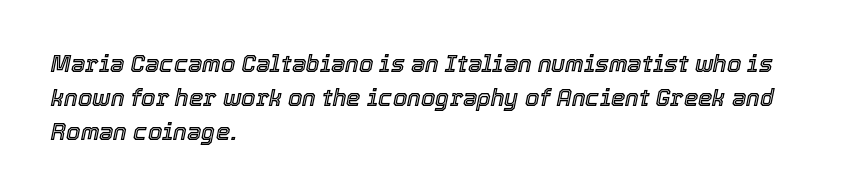
The image shows 23 px text type, italic (leaning right); set left-aligned, normal line spacing (1.47x), normal letter spacing, not underlined.
